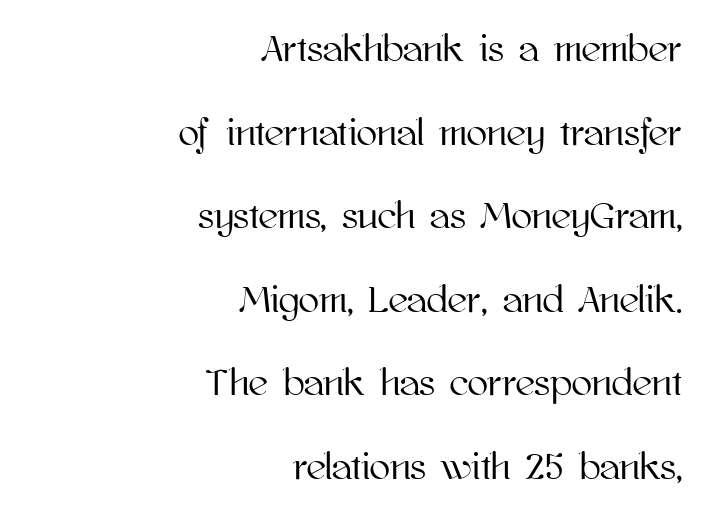
{"italic": "no", "width": "normal", "stroke_contrast": "high", "x_height": "medium", "monospaced": "no", "underline": "no", "align": "right", "line_spacing": "loose", "line_spacing_ratio": 2.2, "letter_spacing": "normal", "letter_spacing_em": 0.0, "glyph_px": 38}
